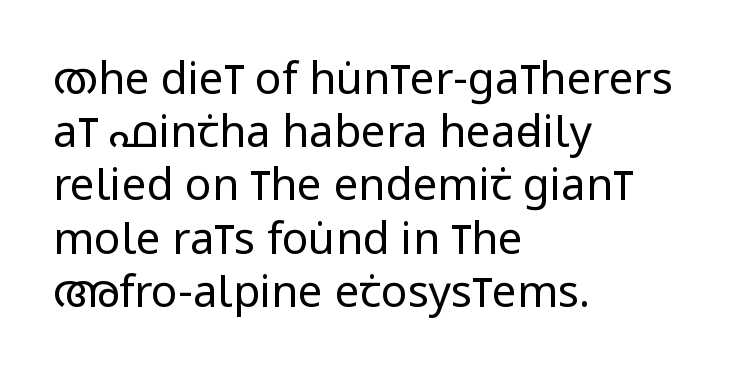
The image shows 44 px regular-weight, condensed sans-serif type, upright; set left-aligned, line spacing 1.21x, normal letter spacing, not underlined; low stroke contrast and a large x-height.
